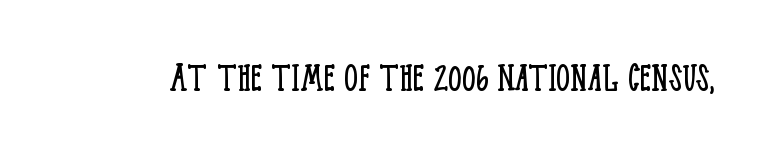
The image shows 44 px light, condensed serif type, upright; set normal letter spacing, not underlined; low stroke contrast and a large x-height.
